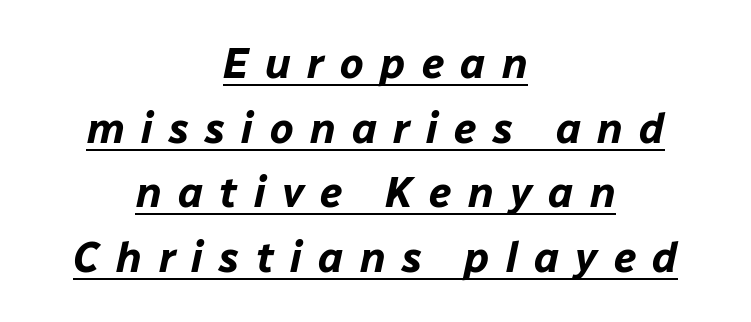
Evenly set lines give the paragraph a standard silhouette. Is there an underline? Yes — a line sits under the letters. Line starts and ends both wander, symmetrically. Does the lettering tilt? It does — this is italic. The passage shown is typed in a proportional face where columns would drift. You could only call the tracking loose — the letters float apart.
